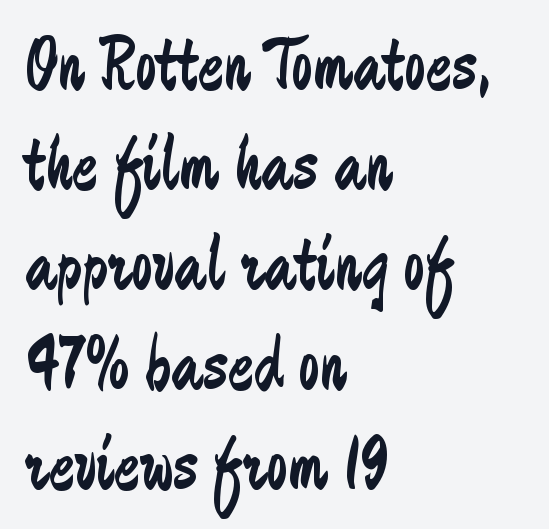
{"serif": "no", "bold": "no", "weight": "regular", "width": "condensed", "stroke_contrast": "low", "x_height": "medium", "monospaced": "no", "underline": "no", "align": "left", "line_spacing": "normal", "line_spacing_ratio": 1.3, "letter_spacing": "normal", "letter_spacing_em": 0.0, "glyph_px": 77}
